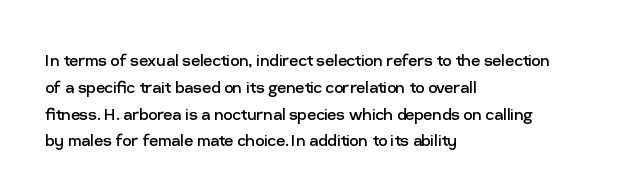
Unlike italic type, these characters show no tilt at all. Honestly, there is no underline to notice here at all. The ragged edge is on the right, which tells us the setting is flush left. Tracking here is standard; glyphs follow each other at the usual distance.
